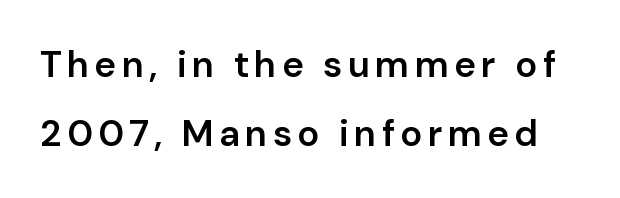
Q: Is the text bold? A: Semi-bold.
Q: Is the text italic (slanted)? A: No, it is upright.
Q: Is the typeface a serif or a sans-serif typeface? A: Sans-serif.
Q: Is the text underlined? A: No.
Q: Width (condensed, normal, or wide)? A: Normal.
Q: Stroke contrast? A: Low.
Q: x-height? A: Medium.
Q: Monospaced? A: No.
